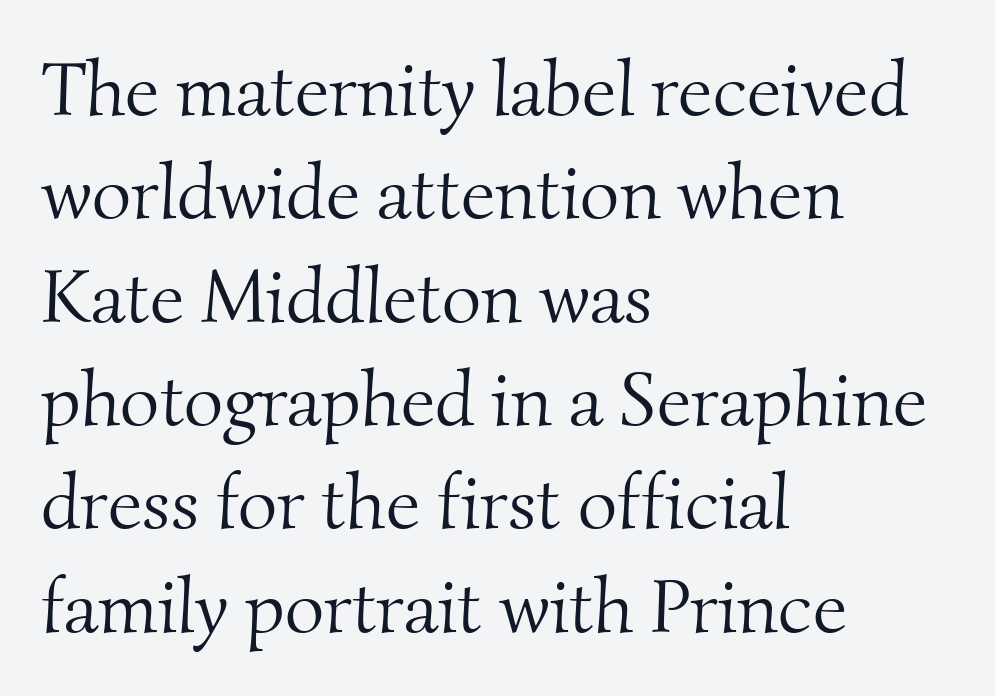
The image shows 76 px light serif type; set left-aligned, normal line spacing (1.36x), normal letter spacing, not underlined; medium stroke contrast and a small x-height.
